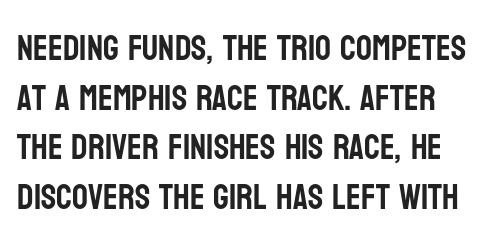
{"serif": "no", "italic": "no", "width": "condensed", "stroke_contrast": "low", "x_height": "large", "monospaced": "no", "underline": "no", "line_spacing": "normal", "line_spacing_ratio": 1.42, "letter_spacing": "normal", "letter_spacing_em": 0.0, "glyph_px": 35}
